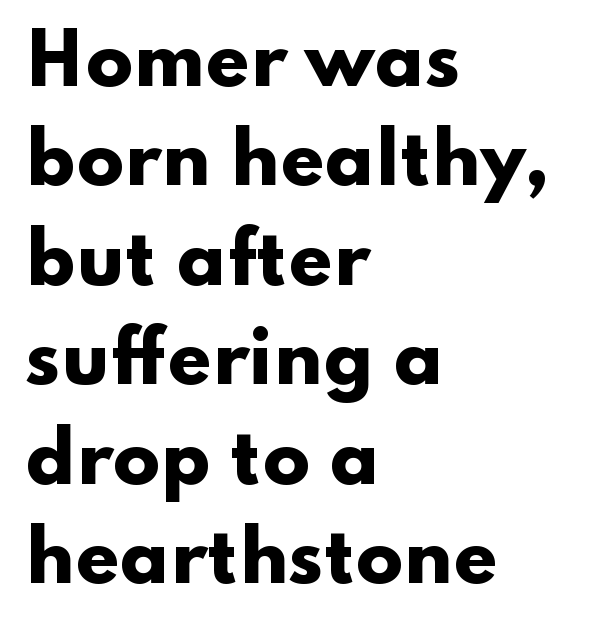
The image shows 70 px heavy, wide sans-serif type, upright; set left-aligned, normal line spacing (1.42x), normal letter spacing, not underlined; low stroke contrast and a small x-height.
